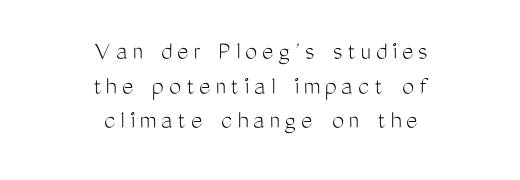
{"italic": "no", "bold": "no", "underline": "no", "align": "center", "line_spacing": "normal", "line_spacing_ratio": 1.28, "glyph_px": 27}
